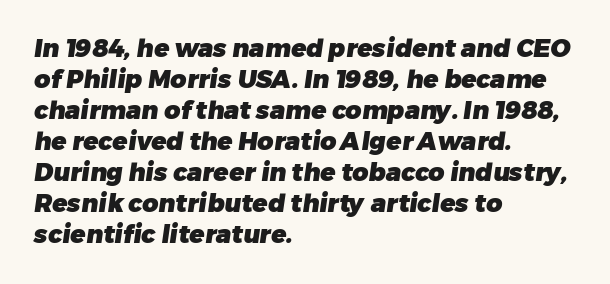
Q: Is the text bold? A: Yes.
Q: Is the text underlined? A: No.
Q: How is the paragraph aligned? A: Left-aligned.
Q: Is the spacing between letters normal or unusually wide? A: Normal.
